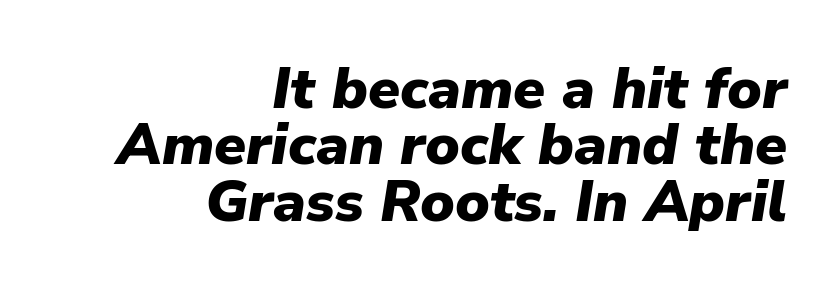
Q: Is the text bold? A: Yes.
Q: Is the text italic (slanted)? A: Yes, it leans right by about 9 degrees.
Q: Is the text underlined? A: No.
Q: How is the paragraph aligned? A: Right-aligned.
Q: Is the spacing between letters normal or unusually wide? A: Normal.
Q: Is the spacing between lines tight, normal or loose? A: Tight.
Q: Width (condensed, normal, or wide)? A: Normal.
Q: Stroke contrast? A: Low.
Q: x-height? A: Medium.
Q: Monospaced? A: No.
